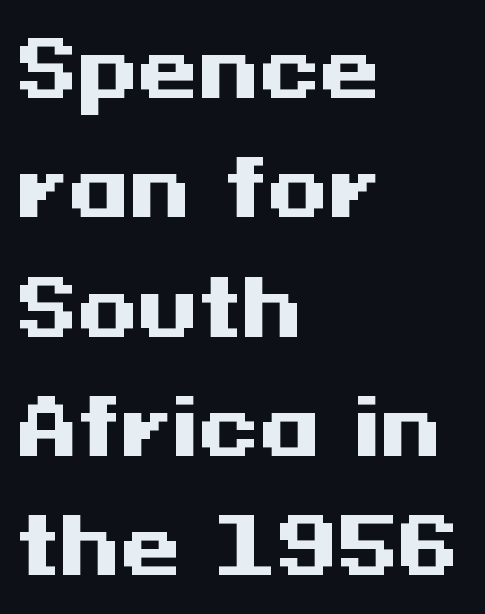
Q: Is the text bold? A: Yes.
Q: Is the text italic (slanted)? A: No, it is upright.
Q: Is the typeface a serif or a sans-serif typeface? A: Sans-serif.
Q: Is the text underlined? A: No.
Q: How is the paragraph aligned? A: Left-aligned.
Q: Is the spacing between letters normal or unusually wide? A: Normal.
Q: Is the spacing between lines tight, normal or loose? A: Normal.
Q: Width (condensed, normal, or wide)? A: Wide.
Q: Stroke contrast? A: Medium.
Q: x-height? A: Medium.
